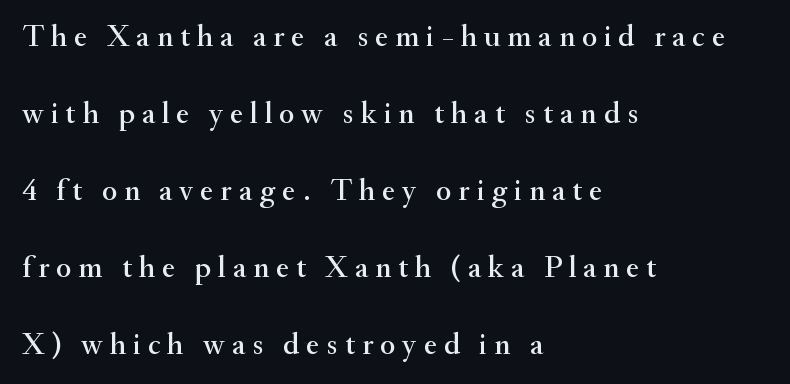
Q: Is the text italic (slanted)? A: No, it is upright.
Q: Is the typeface a serif or a sans-serif typeface? A: Serif.
Q: Is the text underlined? A: No.
Q: How is the paragraph aligned? A: Left-aligned.
Q: Is the spacing between letters normal or unusually wide? A: Unusually wide.
Q: Is the spacing between lines tight, normal or loose? A: Loose.
Q: Width (condensed, normal, or wide)? A: Normal.
Q: Stroke contrast? A: Medium.
Q: x-height? A: Small.
Q: Monospaced? A: No.
